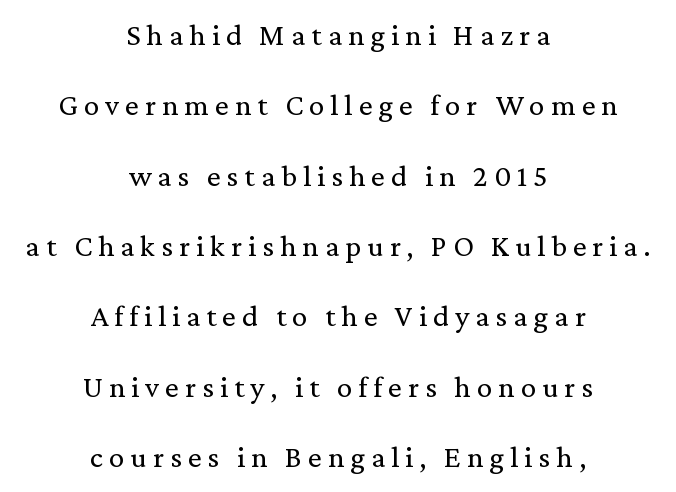
The typeface chosen for these lines features serifs. Line spacing here is loose. Stems and bowls with no extra thickness — not bold. In CSS terms this would be text-align: center. Here the designer chose a conventional face with non-uniform glyph widths.
